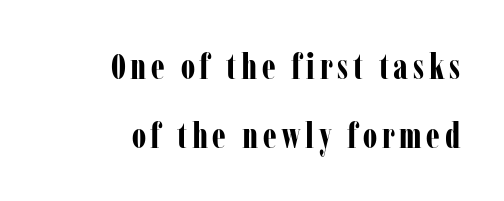
These lines are rendered in a variable-pitch font. What's the leading like? Stretched, with rows far apart. Horizontally, the lines are justified to the trailing edge only. Check where the strokes stop: tiny serifs finish them off. The type sits square on the baseline with zero lean.
